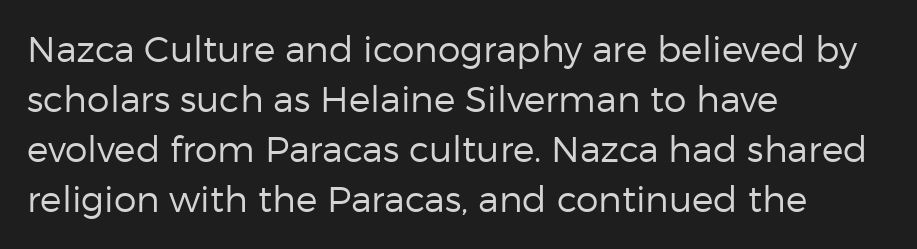
If you drew a line through each stem, it would be perfectly vertical. The passage shown is typeset with a sans-serif family. Leading: standard. Weight: not bold — regular or lighter. The passage is arranged the way most books set body copy — flush left. Bare-footed words on every line.
